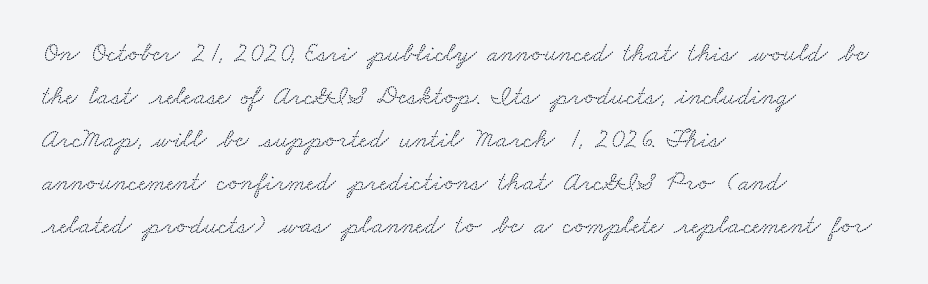
Q: Is the text underlined? A: No.
Q: How is the paragraph aligned? A: Left-aligned.
Q: Is the spacing between letters normal or unusually wide? A: Normal.
Q: Is the spacing between lines tight, normal or loose? A: Normal.
